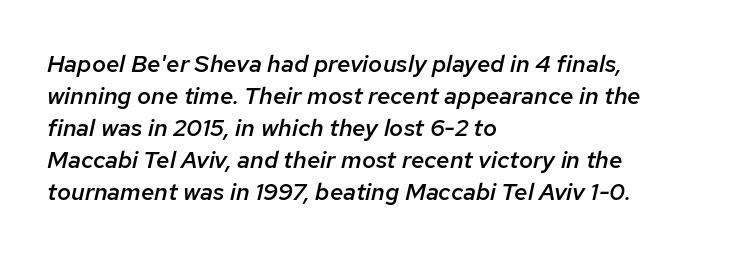
{"italic": "yes", "lean": "right", "slant_degrees": 12, "bold": "semi", "underline": "no", "align": "left", "line_spacing": "normal", "line_spacing_ratio": 1.33, "letter_spacing": "normal", "letter_spacing_em": 0.0, "glyph_px": 24}
